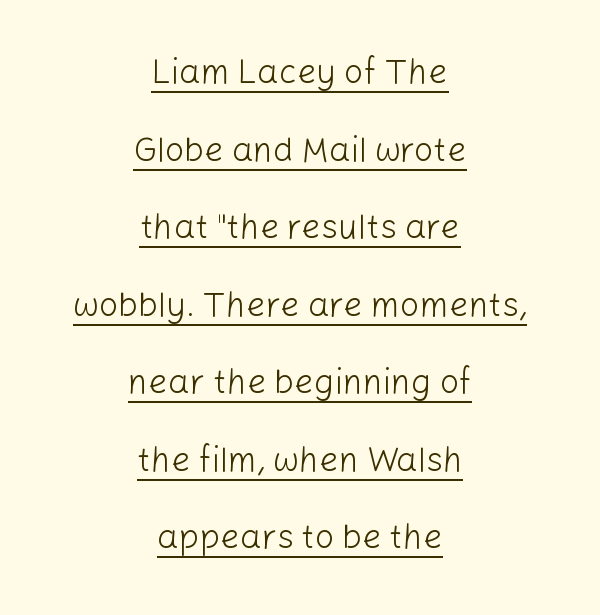
{"serif": "no", "italic": "no", "bold": "no", "weight": "light", "width": "normal", "stroke_contrast": "low", "x_height": "medium", "monospaced": "no", "underline": "yes", "align": "center", "line_spacing": "loose", "line_spacing_ratio": 2.28, "letter_spacing": "normal", "letter_spacing_em": 0.0, "glyph_px": 34}
